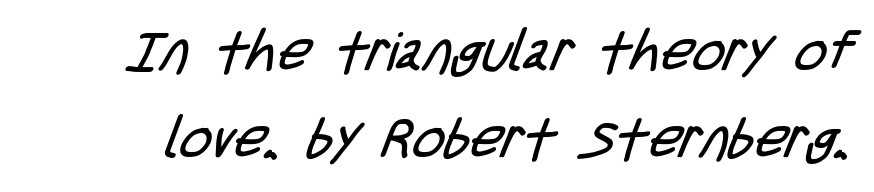
Observe the absence of serifs on each vertical stroke in this sample. Weight: in the light-to-regular range. Underline: absent. These lines are rendered in a variable-pitch font. Vertically, the passage feels balanced, rows spaced as you'd expect.
